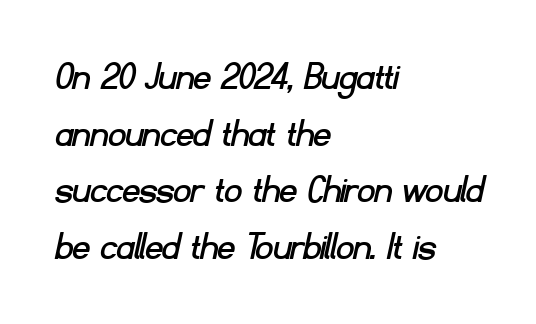
The image shows 42 px sans-serif type; set left-aligned, normal line spacing (1.35x), normal letter spacing, not underlined; low stroke contrast and a small x-height.
